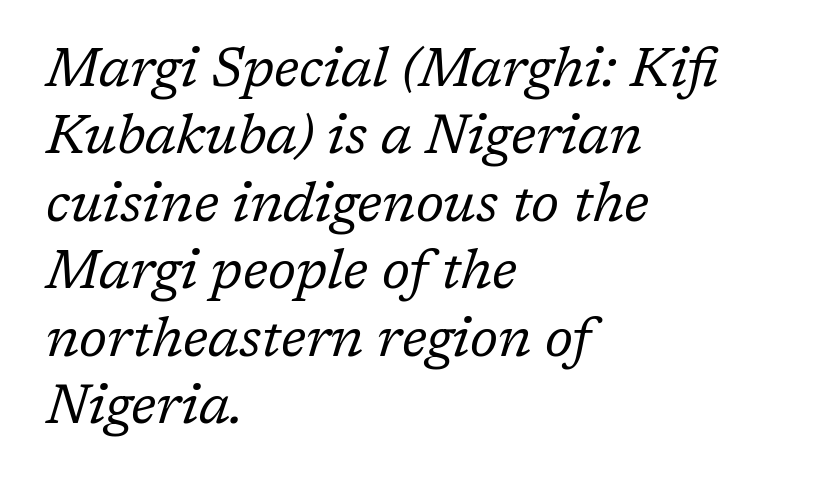
Q: Is the text bold? A: No.
Q: Is the text italic (slanted)? A: Yes, it leans right by about 17 degrees.
Q: Is the typeface a serif or a sans-serif typeface? A: Serif.
Q: Is the text underlined? A: No.
Q: How is the paragraph aligned? A: Left-aligned.
Q: Is the spacing between letters normal or unusually wide? A: Normal.
Q: Is the spacing between lines tight, normal or loose? A: Normal.
Q: Width (condensed, normal, or wide)? A: Normal.
Q: Stroke contrast? A: Low.
Q: x-height? A: Medium.
Q: Monospaced? A: No.
